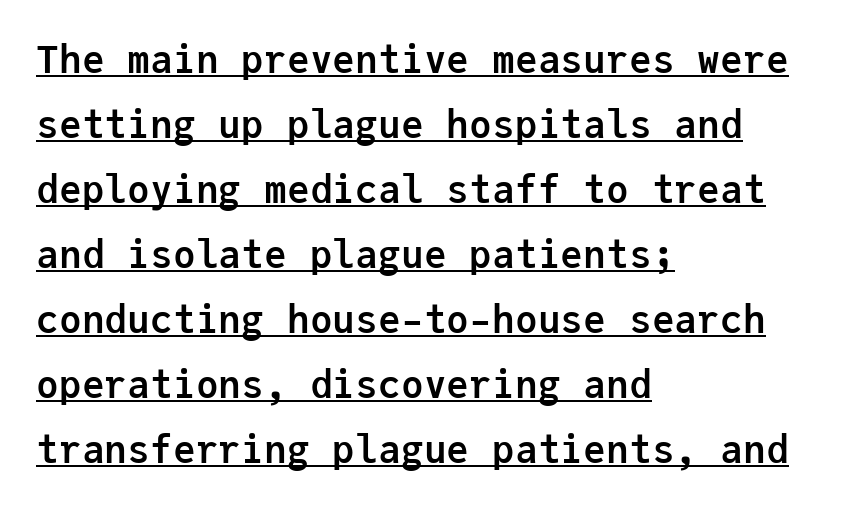
Nope, not italic — everything's standing straight. The letters march in equal steps, a hallmark of fixed-pitch type. Students, this is bold: see how much ink each stroke carries. Serif or sans? Sans — the stroke terminals are bare. The ragged edge is on the right, which tells us the setting is flush left. Glance below the letters and you will spot a drawn line.
